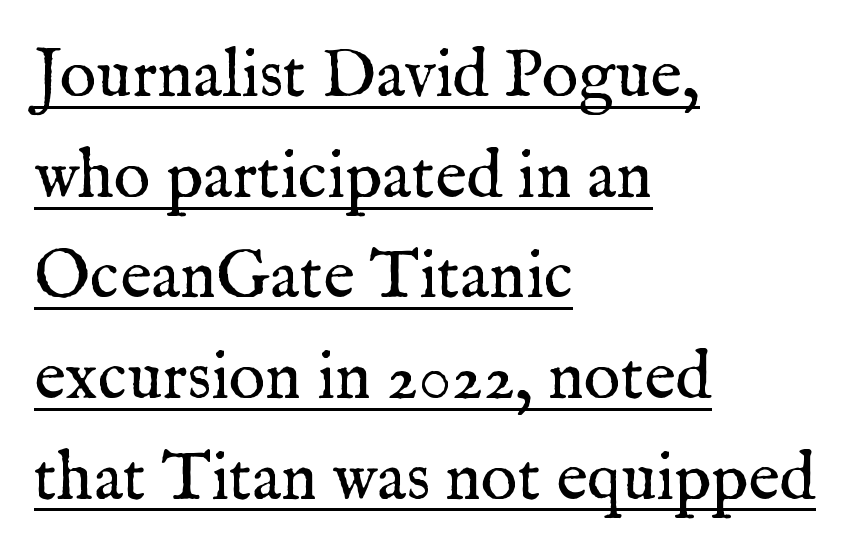
{"serif": "yes", "italic": "no", "bold": "no", "weight": "regular", "width": "normal", "stroke_contrast": "medium", "x_height": "medium", "monospaced": "no", "underline": "yes", "align": "left", "line_spacing": "normal", "line_spacing_ratio": 1.48, "letter_spacing": "normal", "letter_spacing_em": 0.0, "glyph_px": 68}
